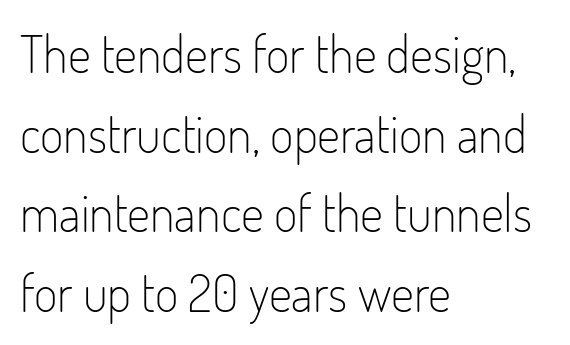
Upright lettering throughout. These lines are set flush left with a ragged right edge. Look at the tracking — it's just the regular setting, nothing added. The zone under the glyphs is completely vacant.
